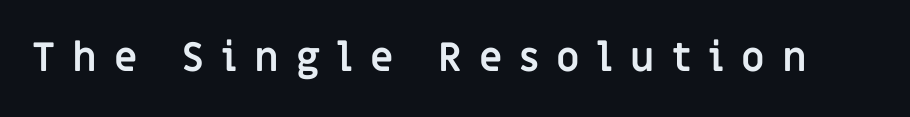
{"serif": "no", "italic": "no", "bold": "yes", "weight": "semibold", "width": "normal", "stroke_contrast": "low", "x_height": "large", "monospaced": "no", "underline": "no", "letter_spacing": "wide", "letter_spacing_em": 0.43, "glyph_px": 40}
